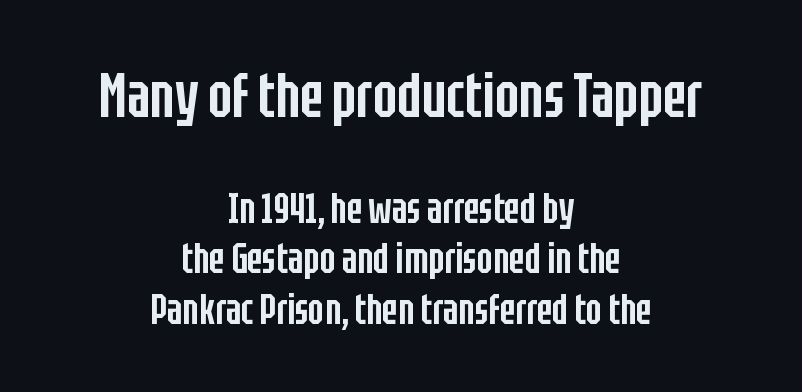
The image shows 63 px semibold, condensed sans-serif type, upright; set centered, line spacing 1.21x, normal letter spacing, not underlined; the first (top) block is 1.5x larger; low stroke contrast and a large x-height.
